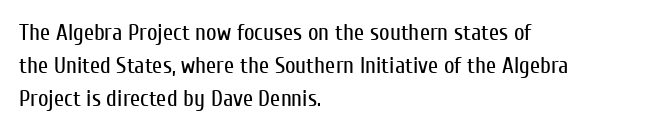
{"italic": "no", "bold": "no", "underline": "no", "align": "left", "line_spacing": "normal", "line_spacing_ratio": 1.44, "letter_spacing": "normal", "letter_spacing_em": 0.0, "glyph_px": 23}
